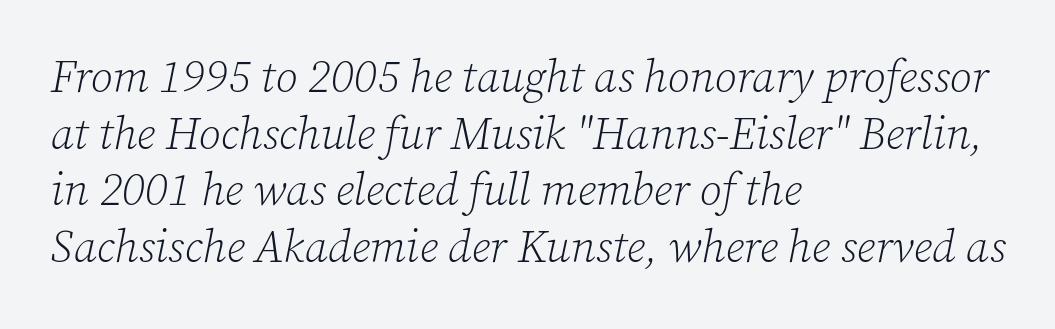
{"serif": "yes", "italic": "yes", "lean": "right", "slant_degrees": 12, "bold": "no", "weight": "light", "width": "normal", "stroke_contrast": "low", "x_height": "medium", "monospaced": "no", "underline": "no", "align": "left", "line_spacing": "normal", "line_spacing_ratio": 1.26, "letter_spacing": "normal", "letter_spacing_em": 0.0, "glyph_px": 45}
